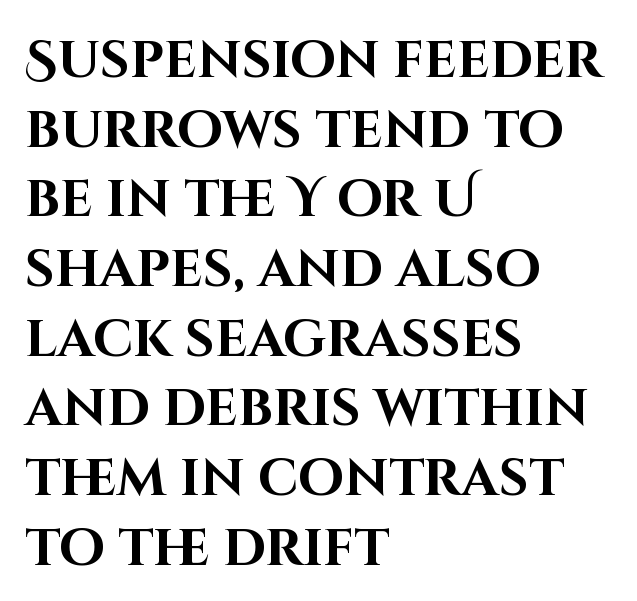
Q: Is the text bold? A: Yes.
Q: Is the text italic (slanted)? A: No, it is upright.
Q: Is the typeface a serif or a sans-serif typeface? A: Sans-serif.
Q: Is the text underlined? A: No.
Q: How is the paragraph aligned? A: Left-aligned.
Q: Is the spacing between letters normal or unusually wide? A: Normal.
Q: Is the spacing between lines tight, normal or loose? A: Normal.
Q: Width (condensed, normal, or wide)? A: Normal.
Q: Stroke contrast? A: High.
Q: x-height? A: Large.
Q: Monospaced? A: No.
